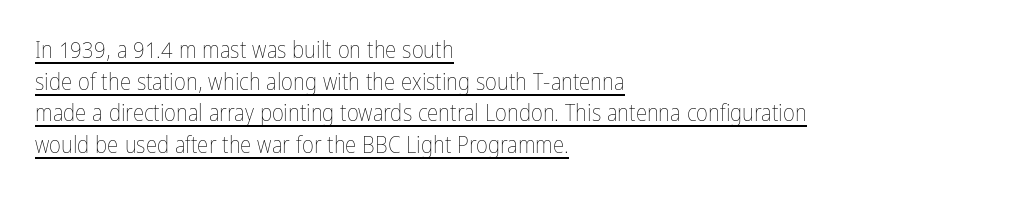
Q: Is the text bold? A: No.
Q: Is the text italic (slanted)? A: No, it is upright.
Q: Is the text underlined? A: Yes.
Q: How is the paragraph aligned? A: Left-aligned.
Q: Is the spacing between letters normal or unusually wide? A: Normal.
Q: Is the spacing between lines tight, normal or loose? A: Normal.
